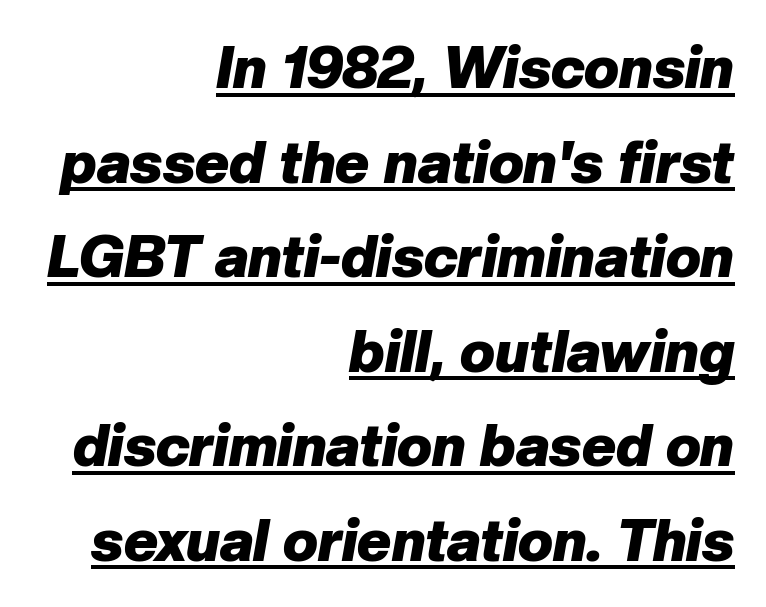
Q: Is the text bold? A: Yes.
Q: Is the text italic (slanted)? A: Yes, it leans right by about 10 degrees.
Q: Is the text underlined? A: Yes.
Q: How is the paragraph aligned? A: Right-aligned.
Q: Is the spacing between letters normal or unusually wide? A: Normal.
Q: Is the spacing between lines tight, normal or loose? A: Normal.
Q: Width (condensed, normal, or wide)? A: Normal.
Q: Stroke contrast? A: Low.
Q: x-height? A: Medium.
Q: Monospaced? A: No.
